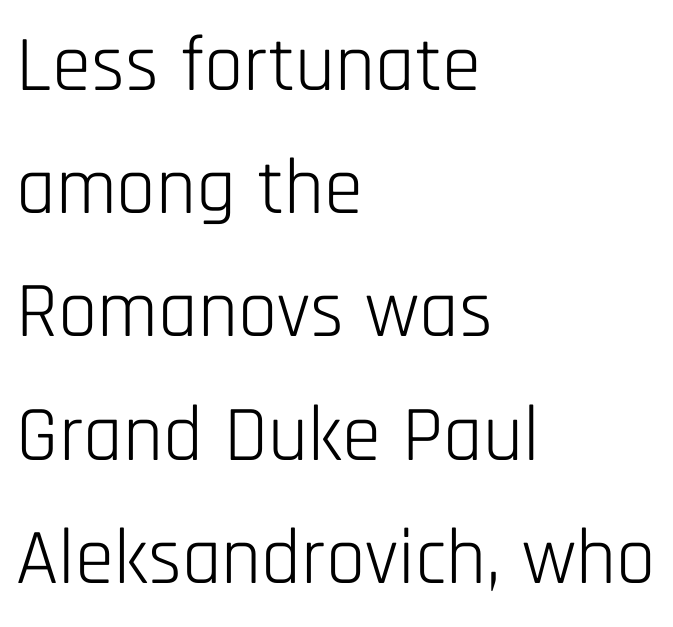
Typographically, this falls in the sans-serif category. Rule under the text: the space is simply empty. The passage shown is typed in a proportional face where columns would drift. Every character sits straight up, as roman type does. In terms of letterspacing, this is plain default setting.
